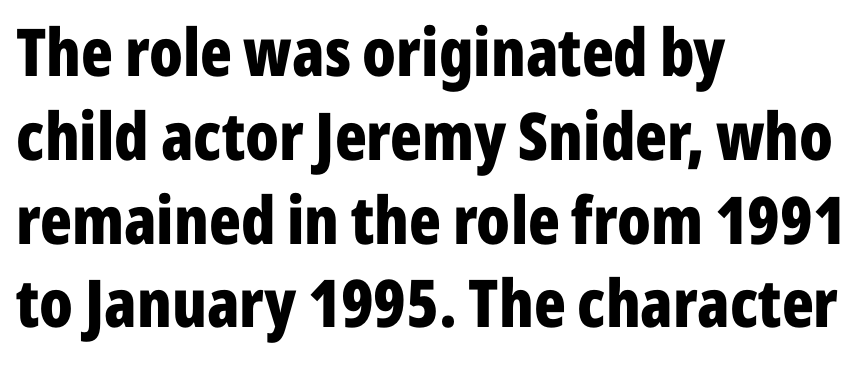
Q: Is the text bold? A: Yes.
Q: Is the text italic (slanted)? A: No, it is upright.
Q: Is the typeface a serif or a sans-serif typeface? A: Sans-serif.
Q: Is the text underlined? A: No.
Q: How is the paragraph aligned? A: Left-aligned.
Q: Is the spacing between letters normal or unusually wide? A: Normal.
Q: Is the spacing between lines tight, normal or loose? A: Normal.
Q: Width (condensed, normal, or wide)? A: Condensed.
Q: Stroke contrast? A: Low.
Q: x-height? A: Medium.
Q: Monospaced? A: No.
